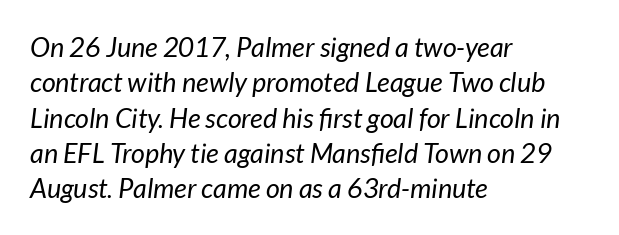
The image shows 27 px text type, italic (leaning right); set left-aligned, normal line spacing (1.31x), normal letter spacing, not underlined.
